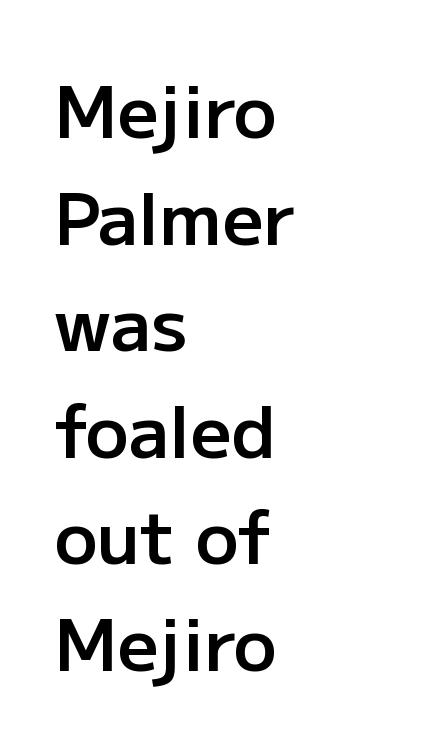
The passage shown is typed in a proportional face where columns would drift. The typeface chosen for these lines omits serifs. Do the letters lean? They stand straight. Nobody touched the tracking dial on this one. Is there much room between lines? A standard amount, neither cramped nor airy. The strokes are fattened partway — semibold, not bold.
